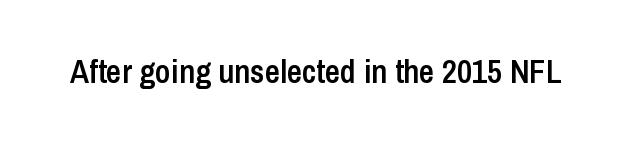
{"serif": "no", "italic": "no", "bold": "semi", "weight": "semibold", "width": "condensed", "stroke_contrast": "low", "x_height": "medium", "monospaced": "no", "underline": "no", "letter_spacing": "normal", "letter_spacing_em": 0.0, "glyph_px": 33}
